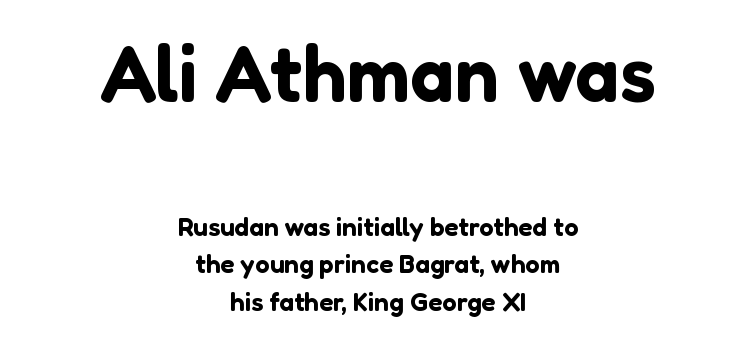
Q: Is the text italic (slanted)? A: No, it is upright.
Q: Is the typeface a serif or a sans-serif typeface? A: Sans-serif.
Q: Is the text underlined? A: No.
Q: How is the paragraph aligned? A: Centered.
Q: Is the spacing between letters normal or unusually wide? A: Normal.
Q: Is the spacing between lines tight, normal or loose? A: Normal.
Q: Which block of text is set in a larger size, the first (top) or the second (bottom)? A: The first (top) one.
Q: Width (condensed, normal, or wide)? A: Normal.
Q: Stroke contrast? A: Low.
Q: x-height? A: Medium.
Q: Monospaced? A: No.
